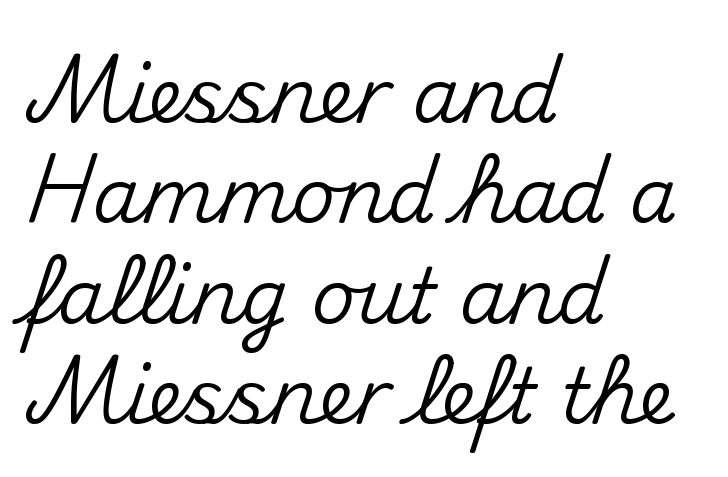
{"serif": "no", "width": "normal", "stroke_contrast": "medium", "x_height": "small", "monospaced": "no", "underline": "no", "align": "left", "line_spacing": "normal", "line_spacing_ratio": 1.32, "letter_spacing": "normal", "letter_spacing_em": 0.0, "glyph_px": 76}
